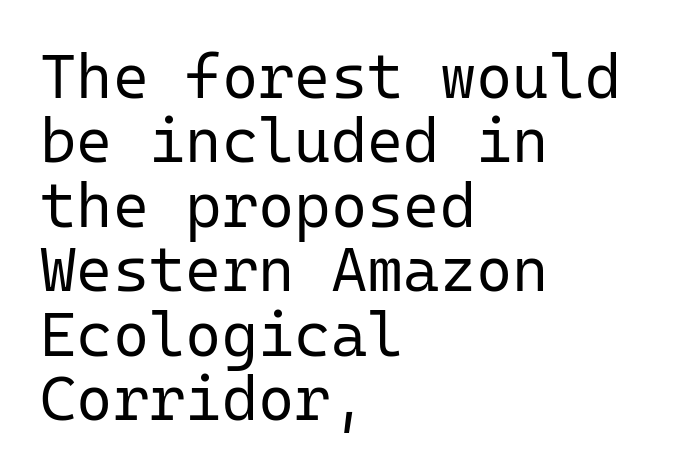
The image shows 62 px regular-weight sans-serif type, upright, monospaced; set left-aligned, tight line spacing (1.04x), normal letter spacing, not underlined; low stroke contrast and a medium x-height.
